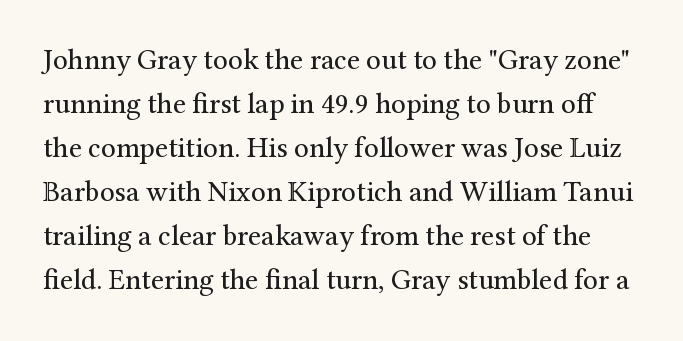
Q: Is the text bold? A: No.
Q: Is the text italic (slanted)? A: No, it is upright.
Q: Is the typeface a serif or a sans-serif typeface? A: Serif.
Q: Is the text underlined? A: No.
Q: Is the spacing between letters normal or unusually wide? A: Normal.
Q: Is the spacing between lines tight, normal or loose? A: Normal.
Q: Width (condensed, normal, or wide)? A: Normal.
Q: Stroke contrast? A: Medium.
Q: x-height? A: Medium.
Q: Monospaced? A: No.
